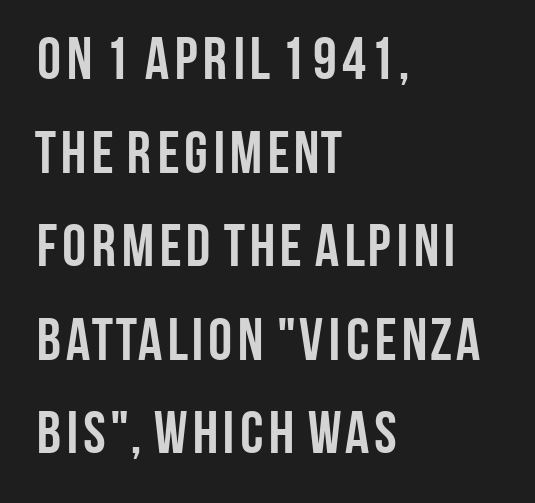
{"serif": "no", "italic": "no", "bold": "yes", "weight": "semibold", "width": "condensed", "stroke_contrast": "low", "x_height": "large", "monospaced": "no", "underline": "no", "align": "left", "line_spacing": "normal", "line_spacing_ratio": 1.56, "letter_spacing": "normal", "letter_spacing_em": 0.0, "glyph_px": 60}
